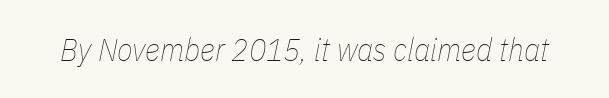
The face used here has a pronounced slope to its letters. Honestly, there is no underline to notice here at all. Do the characters align in a grid? No, the font is proportional. This reads as an unemphasized weight, regular at the heaviest.
